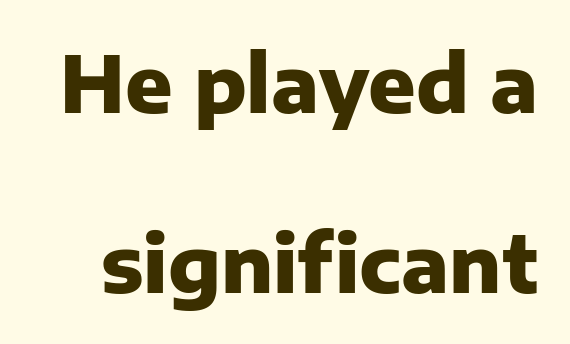
The image shows 78 px heavy sans-serif type, upright; set loose line spacing (2.31x), normal letter spacing, not underlined; low stroke contrast and a medium x-height.
